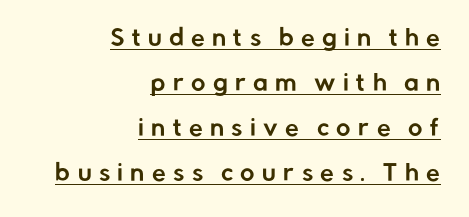
{"italic": "no", "underline": "yes", "align": "right", "line_spacing": "loose", "line_spacing_ratio": 2.05, "letter_spacing": "wide", "letter_spacing_em": 0.33, "glyph_px": 22}
